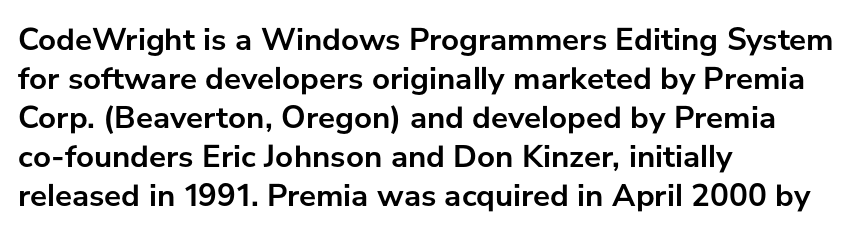
Horizontal alignment here is leftward, the default for most running prose. Font category for this specimen: sans-serif. Ordinary non-slanted type is in use. The rendering uses natural spacing where letterforms have individual widths. The passage shown is emphatically bold. The gap between lines stays unmarked.
